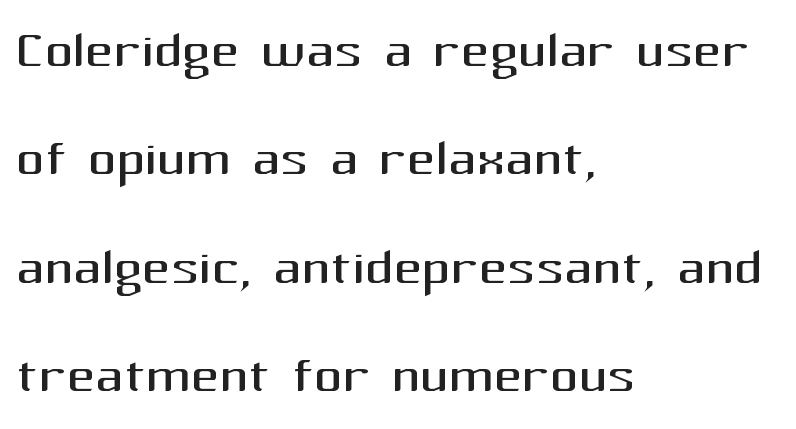
{"serif": "no", "italic": "no", "bold": "no", "weight": "regular", "width": "normal", "stroke_contrast": "medium", "x_height": "medium", "monospaced": "no", "underline": "no", "align": "left", "line_spacing": "normal", "line_spacing_ratio": 1.55, "letter_spacing": "normal", "letter_spacing_em": 0.0, "glyph_px": 70}
